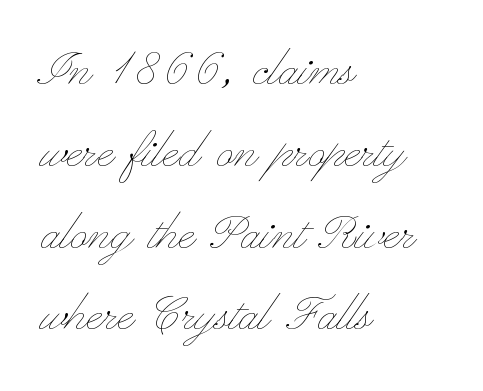
Q: Is the text bold? A: No.
Q: Is the text italic (slanted)? A: Yes.
Q: Is the text underlined? A: No.
Q: How is the paragraph aligned? A: Left-aligned.
Q: Is the spacing between letters normal or unusually wide? A: Normal.
Q: Is the spacing between lines tight, normal or loose? A: Normal.
Q: Width (condensed, normal, or wide)? A: Wide.
Q: Stroke contrast? A: Low.
Q: x-height? A: Small.
Q: Monospaced? A: No.
